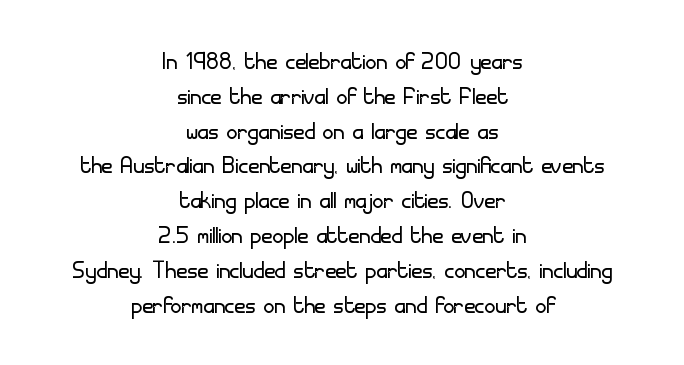
Vertical stems look standard width or narrower in stroke. Reading down the block, each line starts at a different indent, mirrored at its end. Do the characters align in a grid? No, the font is proportional. Unmarked baselines from the first word to the last.
